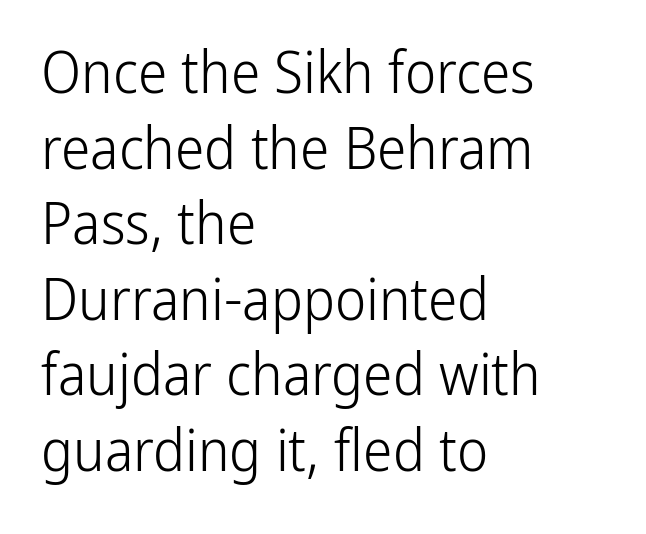
Every row of glyphs begins at an identical x-position on the left. Normally led — the rows are evenly, conventionally spaced. The lettering holds an erect, upright posture throughout. Decoration check: the copy has no underline.
